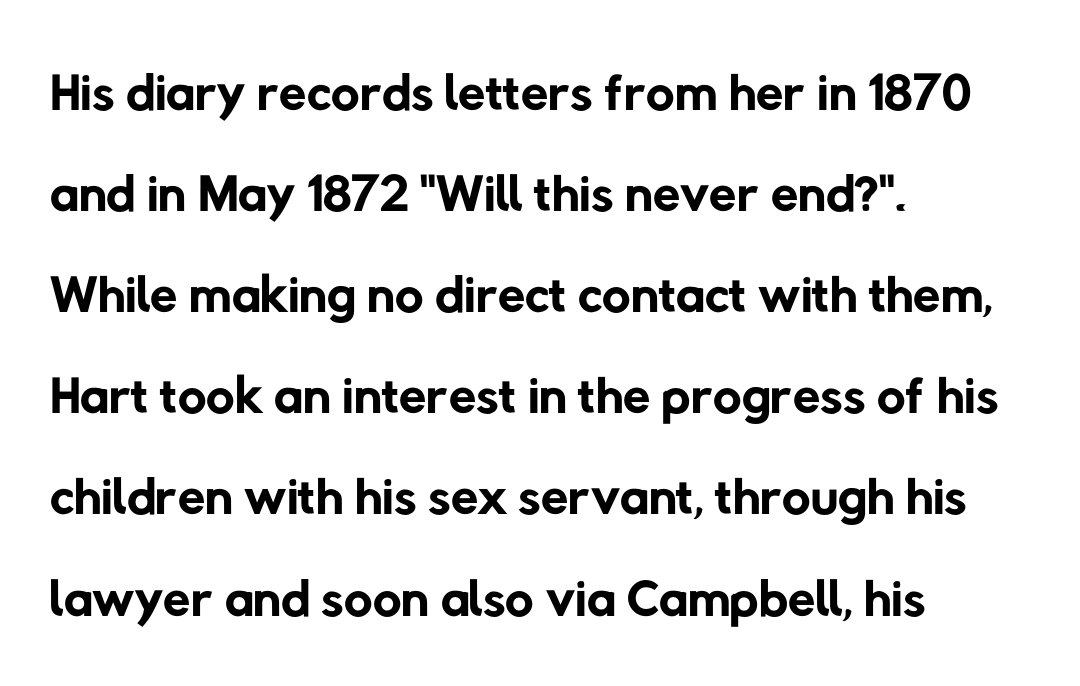
Q: Is the text bold? A: No.
Q: Is the typeface a serif or a sans-serif typeface? A: Sans-serif.
Q: Is the text underlined? A: No.
Q: How is the paragraph aligned? A: Left-aligned.
Q: Is the spacing between letters normal or unusually wide? A: Normal.
Q: Is the spacing between lines tight, normal or loose? A: Normal.
Q: Width (condensed, normal, or wide)? A: Normal.
Q: Stroke contrast? A: Low.
Q: x-height? A: Medium.
Q: Monospaced? A: No.
